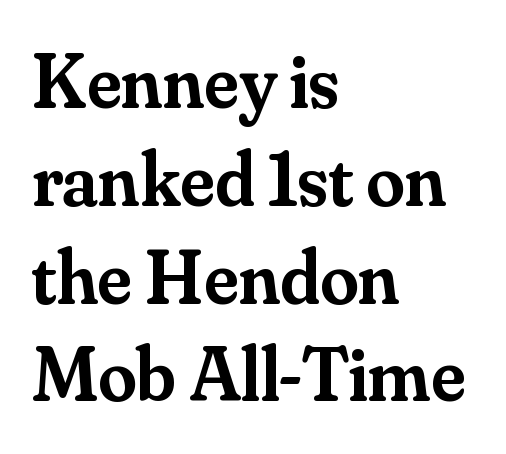
The image shows 77 px semibold serif type, upright; set left-aligned, normal line spacing (1.27x), normal letter spacing, not underlined; medium stroke contrast and a small x-height.
